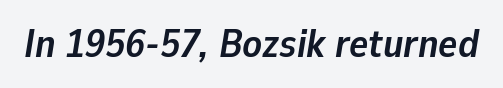
{"italic": "yes", "lean": "right", "slant_degrees": 9, "bold": "yes", "weight": "semibold", "width": "normal", "stroke_contrast": "low", "x_height": "medium", "monospaced": "no", "underline": "no", "letter_spacing": "normal", "letter_spacing_em": 0.0, "glyph_px": 40}
